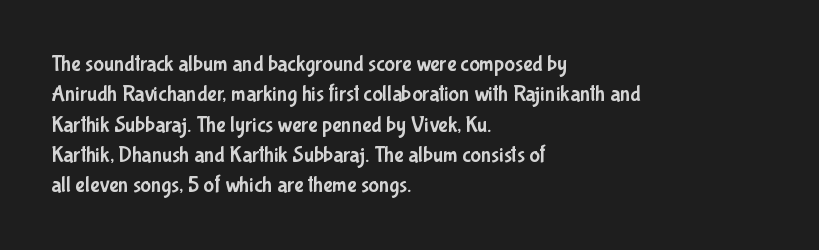
Descenders are the only things crossing below the line. The paragraph has a hard left edge and a soft right edge. Nothing unusual about the tracking: characters are spaced as the font intends. Vertically, the passage feels balanced, rows spaced as you'd expect. If you drew a line through each stem, it would be perfectly vertical.
